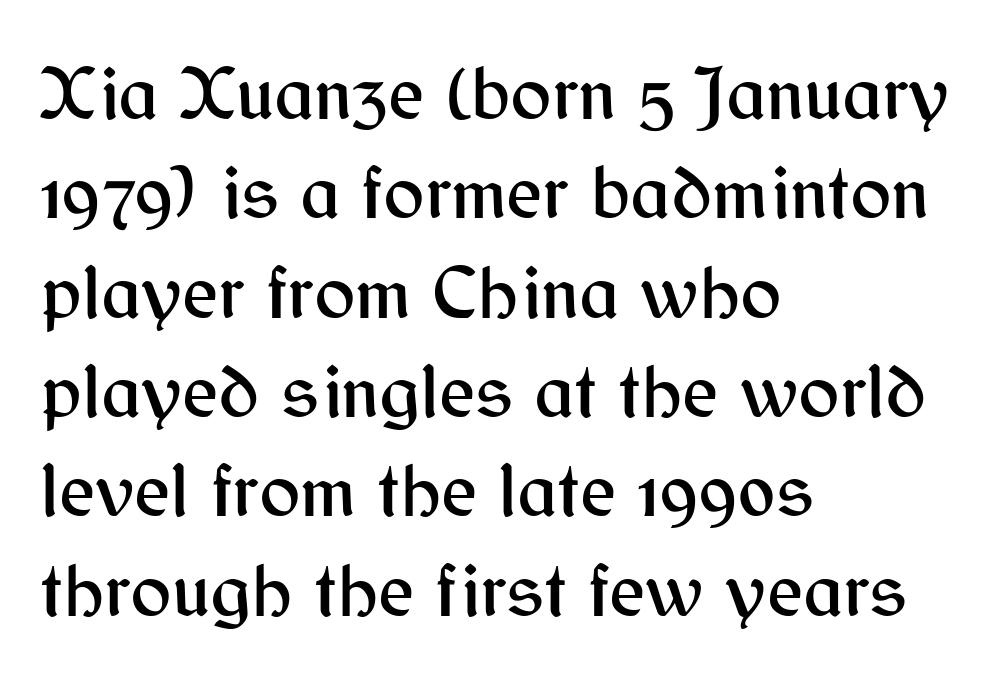
Horizontal alignment here is leftward, the default for most running prose. These lines keep a tight, regular rhythm from letter to letter. A bare baseline throughout the passage. The font family rendered here belongs to the sans-serif group. How would I describe the line gaps? Plain and ordinary. The type sits square on the baseline with zero lean.
